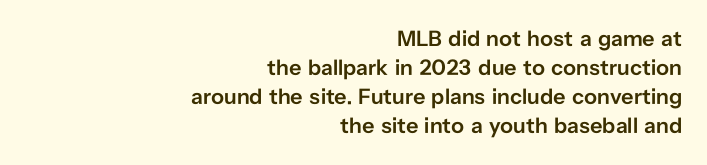
The image shows 22 px text type, upright; set right-aligned, normal line spacing (1.32x), normal letter spacing, not underlined.
